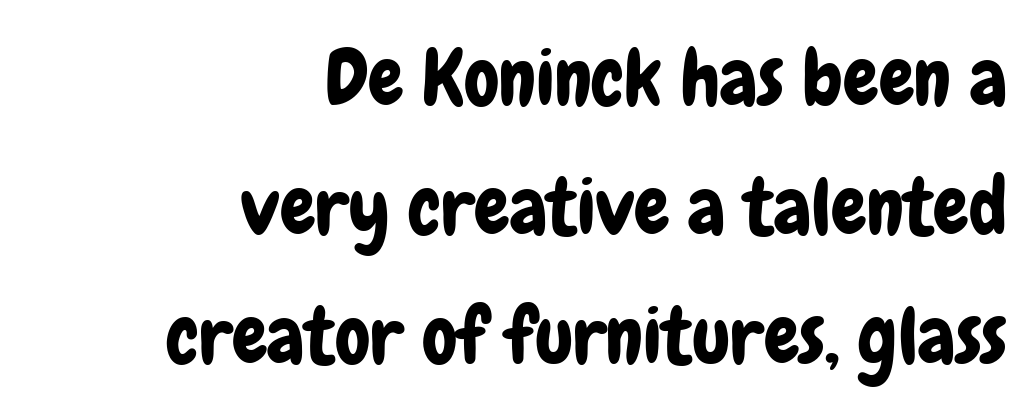
{"serif": "no", "italic": "no", "width": "condensed", "stroke_contrast": "low", "x_height": "medium", "monospaced": "no", "underline": "no", "align": "right", "line_spacing": "normal", "line_spacing_ratio": 1.63, "letter_spacing": "normal", "letter_spacing_em": 0.0, "glyph_px": 79}
